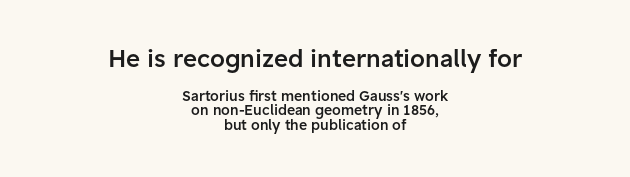
The typesetter chose a symmetrical, centered arrangement here. The specimen omits any rule beneath the text block's lines. You could barely slide anything between these rows. Is there any slant? The stems are plumb. A typesetter would call this zero additional tracking. Here the first block reads like a headline and the second like body copy.
